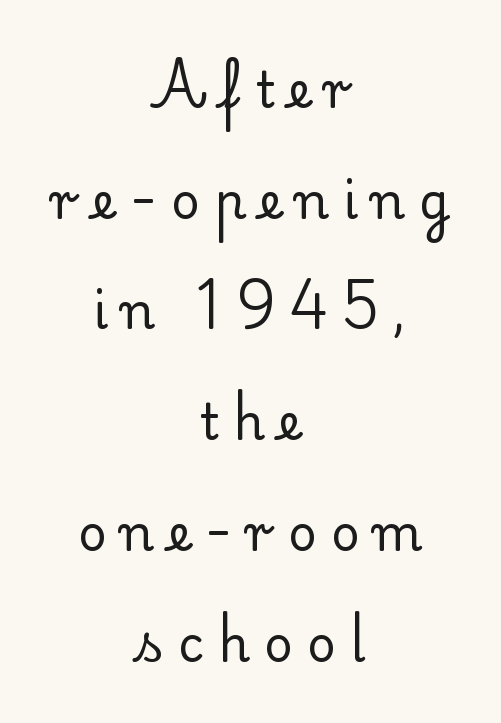
The image shows 49 px regular-weight serif type, upright; set centered, loose line spacing (2.26x), unusually wide letter spacing (+0.29 em), not underlined; low stroke contrast and a small x-height.
